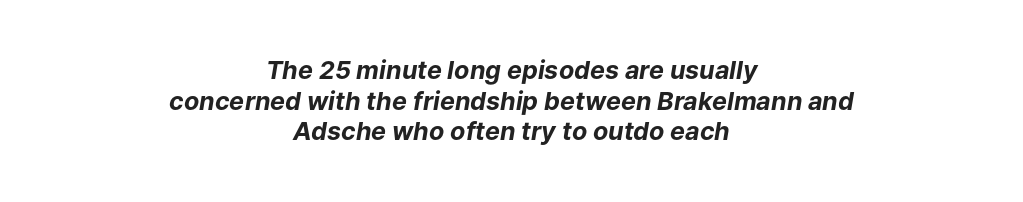
{"italic": "yes", "lean": "right", "slant_degrees": 9, "bold": "yes", "underline": "no", "align": "center", "line_spacing_ratio": 1.23, "letter_spacing": "normal", "letter_spacing_em": 0.0, "glyph_px": 25}
